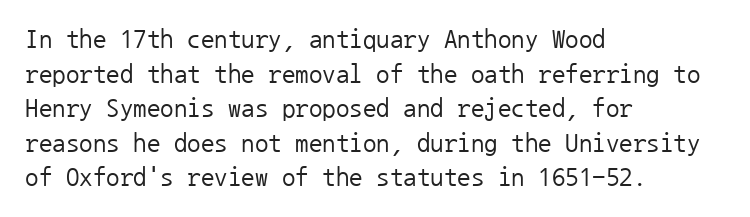
The block of text has a typical density, with ordinary space between rows. Which margin do the lines hug? The left one — the right edge is uneven. The space directly below the letters is spotless. This is the regular roman posture of the typeface. Does extra space separate the letters? No, they use regular spacing.
